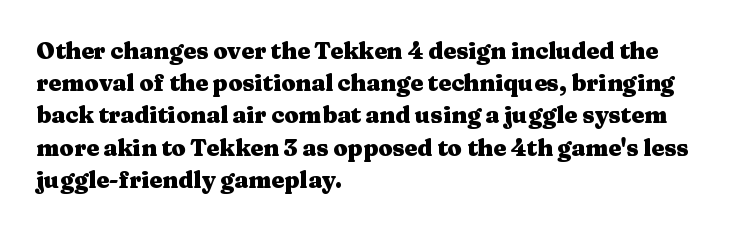
{"italic": "no", "bold": "yes", "underline": "no", "align": "left", "line_spacing": "normal", "line_spacing_ratio": 1.4, "letter_spacing": "normal", "letter_spacing_em": 0.0, "glyph_px": 23}
